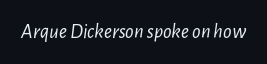
The image shows 21 px text type, italic (leaning right); set normal letter spacing, not underlined.
